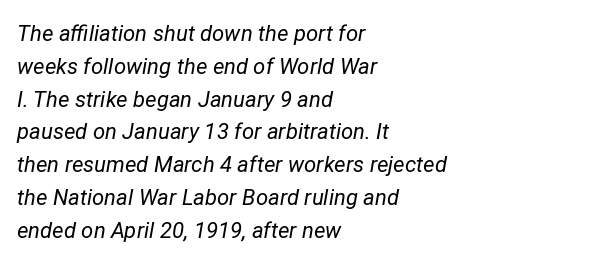
Nothing unusual about the tracking: characters are spaced as the font intends. This reads as an unemphasized weight, regular at the heaviest. The paragraph shown leans on its left margin. Does the lettering tilt? It does — this is italic. Reading down the column, the eye jumps a familiar distance to each next line.
